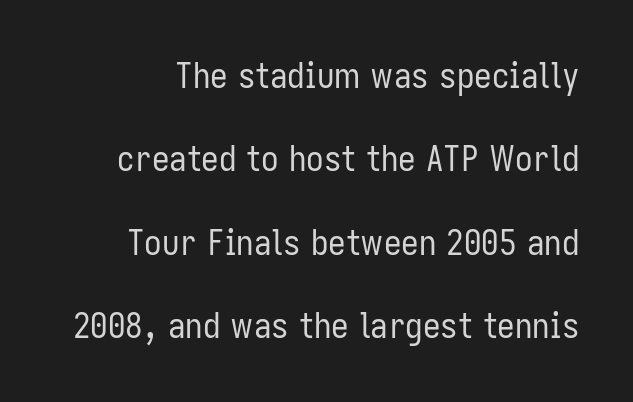
Italic: no, the glyphs are upright roman. Unbolded letterforms with no extra heft. The rendering uses natural spacing where letterforms have individual widths. Any mark beneath the type? The region is blank.
